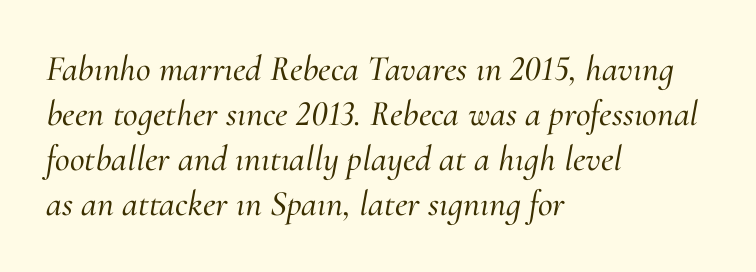
The image shows 36 px serif type, italic (leaning right); set left-aligned, normal line spacing (1.25x), normal letter spacing, not underlined; medium stroke contrast and a small x-height.
